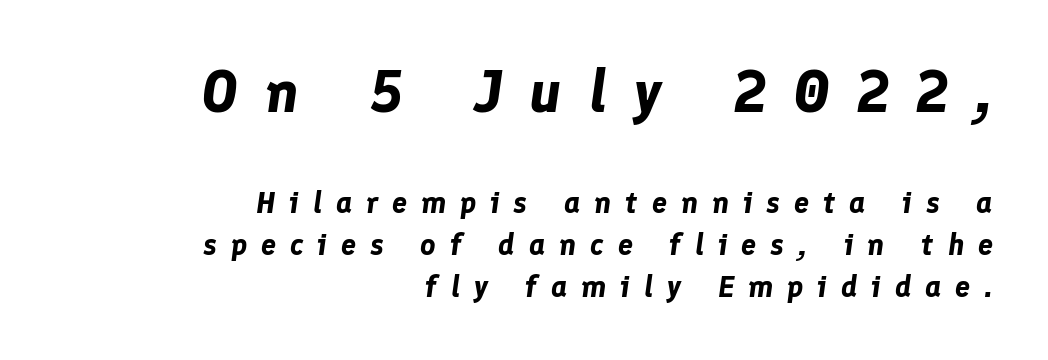
The image shows 59 px bold type, italic (leaning right); set right-aligned, normal line spacing (1.39x), unusually wide letter spacing (+0.46 em), not underlined; the first (top) block is 1.97x larger; low stroke contrast and a medium x-height.
